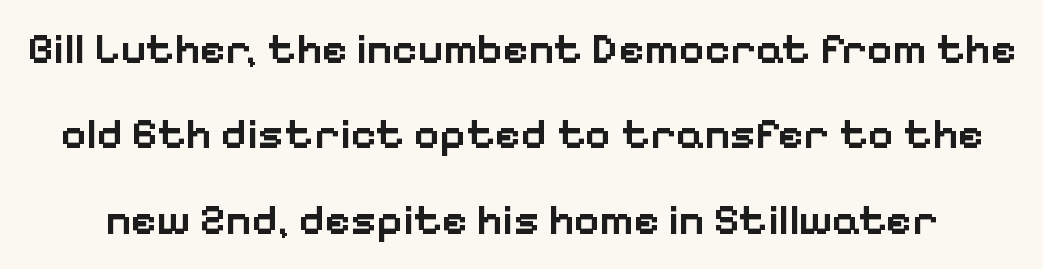
Q: Is the text bold? A: Semi-bold.
Q: Is the text italic (slanted)? A: No, it is upright.
Q: Is the typeface a serif or a sans-serif typeface? A: Sans-serif.
Q: Is the text underlined? A: No.
Q: Is the spacing between letters normal or unusually wide? A: Normal.
Q: Is the spacing between lines tight, normal or loose? A: Loose.
Q: Width (condensed, normal, or wide)? A: Normal.
Q: Stroke contrast? A: Low.
Q: x-height? A: Medium.
Q: Monospaced? A: No.
